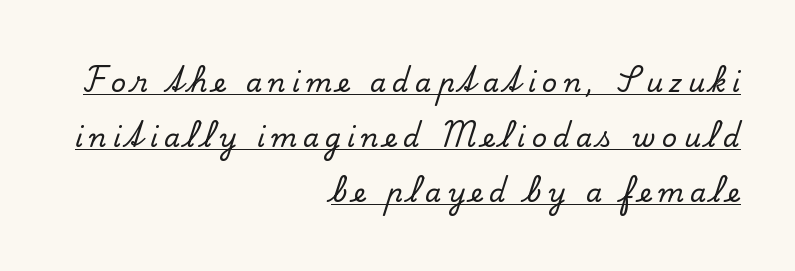
The vertical gap from one line to the next is large. Caption: lettering with a line underneath. The ragged edge is on the left, which tells us the setting is flush right. Does extra space separate the letters? Yes, quite a lot of it.
